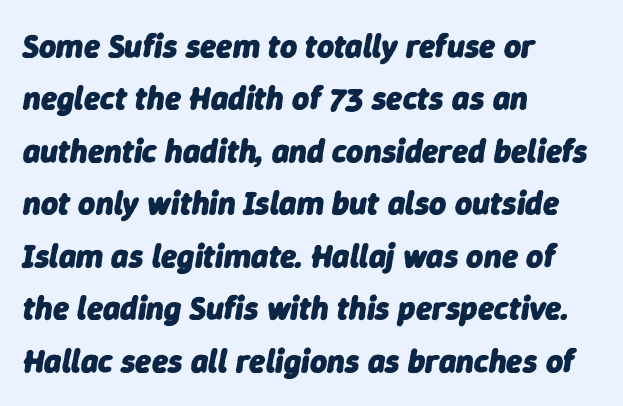
{"italic": "yes", "lean": "right", "slant_degrees": 9, "bold": "yes", "weight": "heavy", "width": "normal", "stroke_contrast": "low", "x_height": "medium", "monospaced": "no", "underline": "no", "align": "left", "line_spacing": "normal", "line_spacing_ratio": 1.59, "letter_spacing": "normal", "letter_spacing_em": 0.0, "glyph_px": 33}
